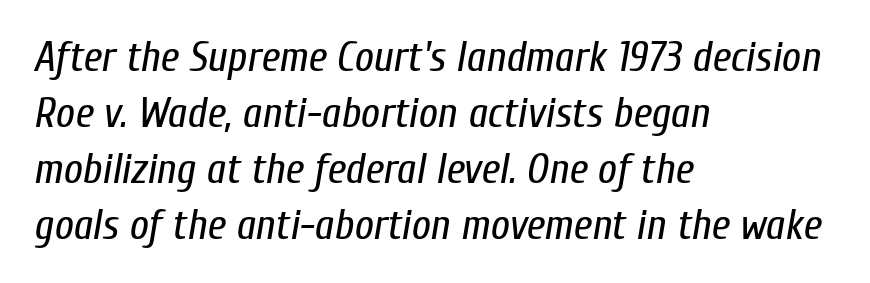
Left-aligned paragraph, ragged on the right. The weight would be labelled regular, book, light, or lighter still. The letterforms sit shoulder to shoulder at normal distance. The face used here has a pronounced slope to its letters.
